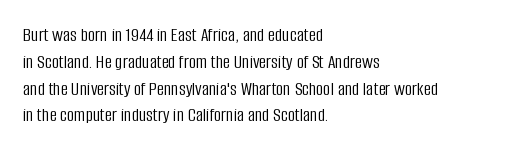
The image shows 20 px text type, upright; set left-aligned, normal line spacing (1.34x), normal letter spacing, not underlined.
